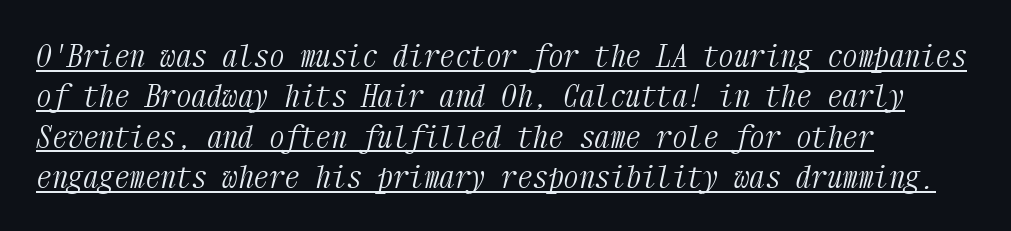
Q: Is the text bold? A: No.
Q: Is the text italic (slanted)? A: Yes, it leans right by about 12 degrees.
Q: Is the typeface a serif or a sans-serif typeface? A: Serif.
Q: Is the text underlined? A: Yes.
Q: How is the paragraph aligned? A: Left-aligned.
Q: Is the spacing between letters normal or unusually wide? A: Normal.
Q: Is the spacing between lines tight, normal or loose? A: Normal.
Q: Width (condensed, normal, or wide)? A: Condensed.
Q: Stroke contrast? A: Medium.
Q: x-height? A: Medium.
Q: Monospaced? A: Yes.
